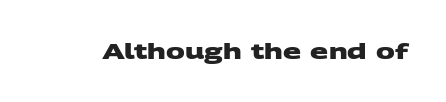
Q: Is the text bold? A: Yes.
Q: Is the text underlined? A: No.
Q: Is the spacing between letters normal or unusually wide? A: Normal.
